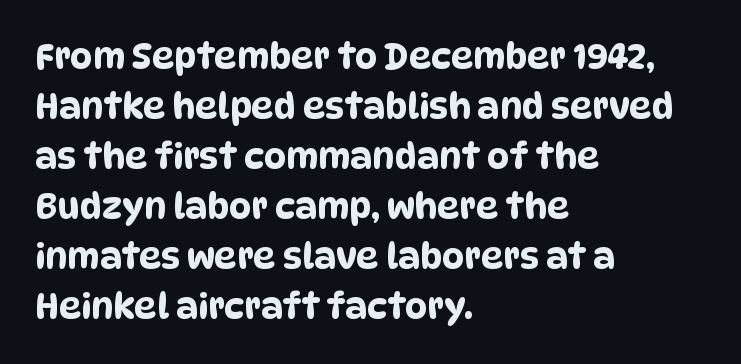
{"serif": "no", "width": "condensed", "stroke_contrast": "low", "x_height": "large", "monospaced": "no", "underline": "no", "align": "left", "line_spacing": "normal", "line_spacing_ratio": 1.43, "letter_spacing": "normal", "letter_spacing_em": 0.0, "glyph_px": 35}
